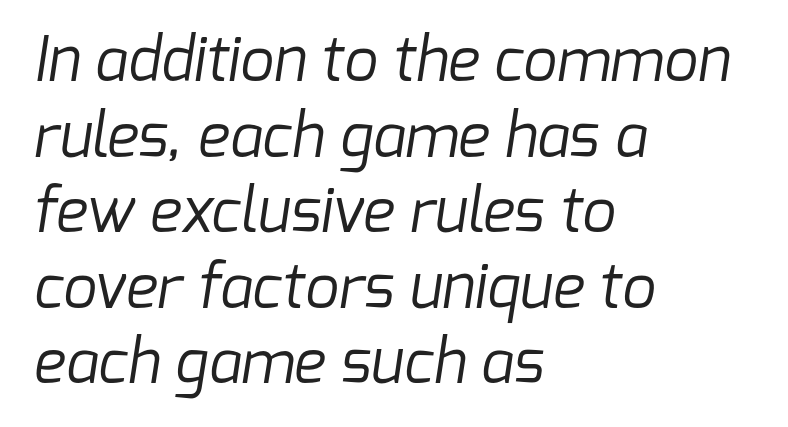
{"serif": "no", "bold": "no", "weight": "regular", "width": "normal", "stroke_contrast": "low", "x_height": "medium", "monospaced": "no", "underline": "no", "align": "left", "line_spacing": "normal", "line_spacing_ratio": 1.26, "letter_spacing": "normal", "letter_spacing_em": 0.0, "glyph_px": 60}
